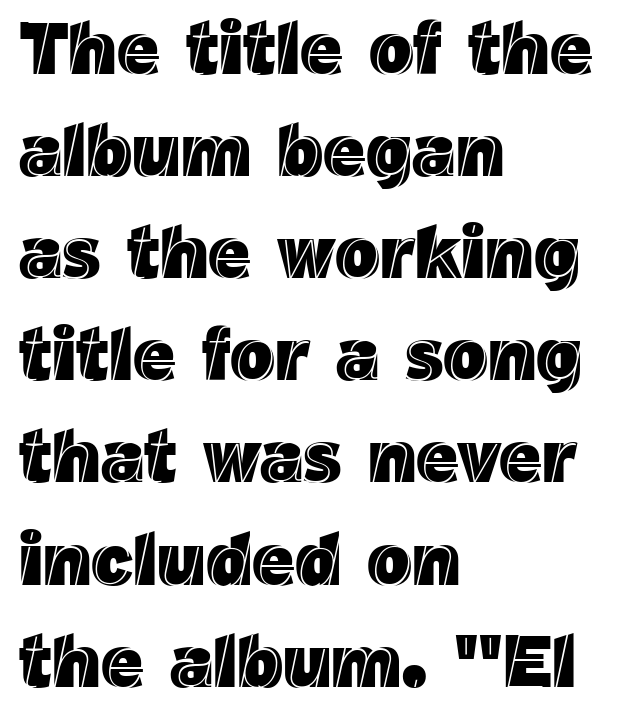
Ascenders rise straight up at ninety degrees. Does the leading feel generous? No, just average. Type without underlining. Alignment: flush left. Is this a fixed-width face? No — the glyphs have proportional, varying widths.
